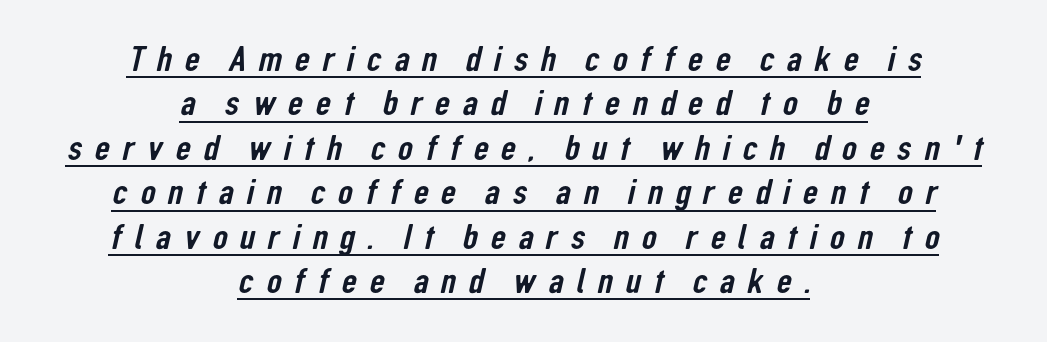
{"serif": "no", "width": "condensed", "stroke_contrast": "low", "x_height": "medium", "monospaced": "no", "underline": "yes", "align": "center", "line_spacing_ratio": 1.2, "letter_spacing": "wide", "letter_spacing_em": 0.34, "glyph_px": 37}
